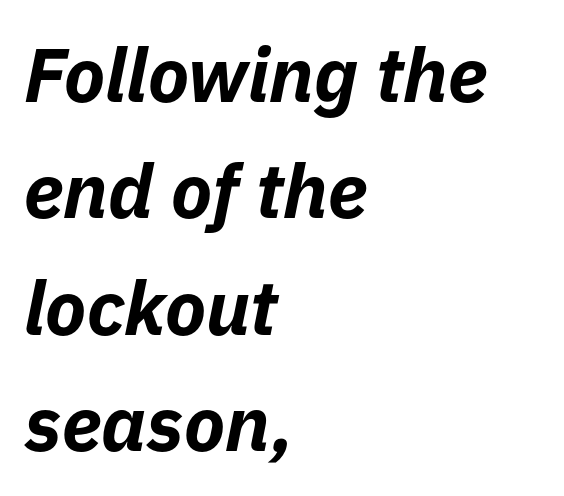
The image shows 76 px bold type, italic (leaning right); set left-aligned, normal line spacing (1.53x), normal letter spacing, not underlined; low stroke contrast and a medium x-height.
